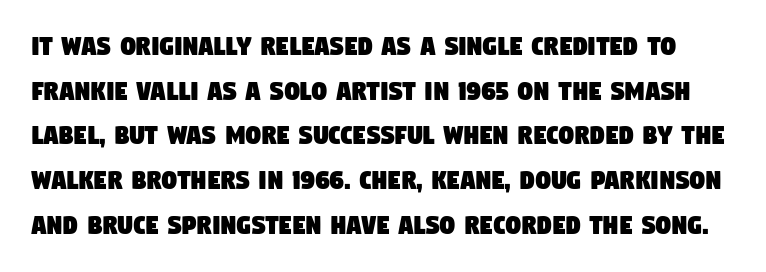
The image shows 30 px condensed sans-serif type; set normal line spacing (1.49x), normal letter spacing, not underlined; low stroke contrast and a large x-height.
